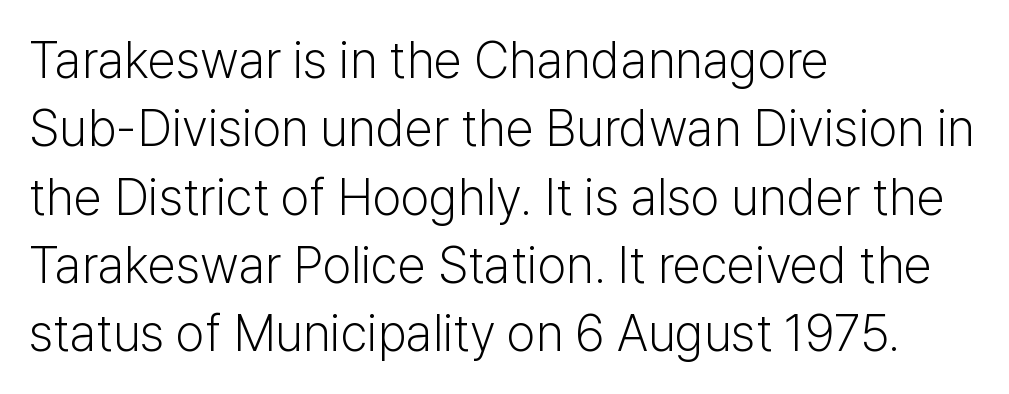
{"serif": "no", "italic": "no", "bold": "no", "weight": "light", "width": "normal", "stroke_contrast": "low", "x_height": "medium", "monospaced": "no", "underline": "no", "align": "left", "line_spacing": "normal", "line_spacing_ratio": 1.34, "letter_spacing": "normal", "letter_spacing_em": 0.0, "glyph_px": 51}
